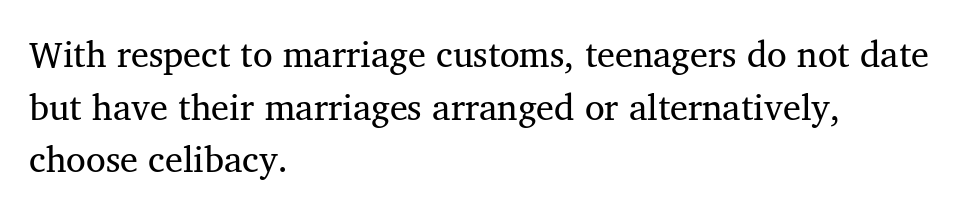
{"serif": "yes", "italic": "no", "bold": "no", "weight": "regular", "width": "normal", "stroke_contrast": "medium", "x_height": "medium", "monospaced": "no", "underline": "no", "align": "left", "line_spacing": "normal", "line_spacing_ratio": 1.46, "letter_spacing": "normal", "letter_spacing_em": 0.0, "glyph_px": 36}
